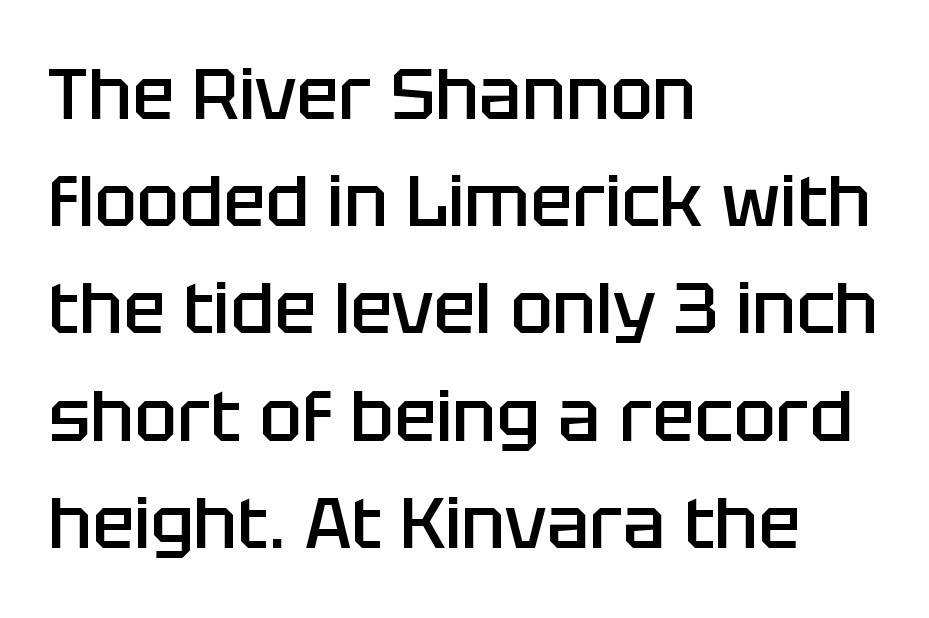
The image shows 71 px semibold sans-serif type, upright; set left-aligned, normal line spacing (1.51x), normal letter spacing, not underlined; low stroke contrast and a large x-height.
